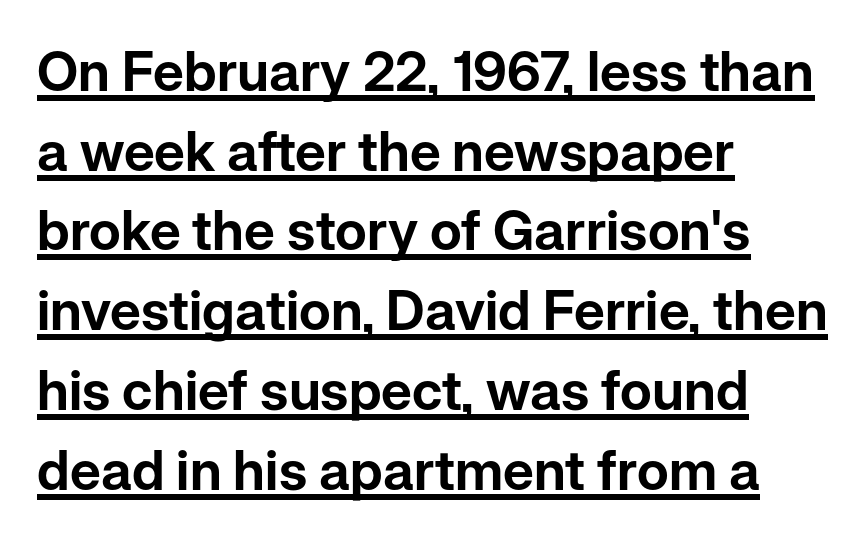
{"serif": "no", "italic": "no", "width": "normal", "stroke_contrast": "low", "x_height": "medium", "monospaced": "no", "underline": "yes", "align": "left", "line_spacing": "normal", "line_spacing_ratio": 1.45, "letter_spacing": "normal", "letter_spacing_em": 0.0, "glyph_px": 55}
